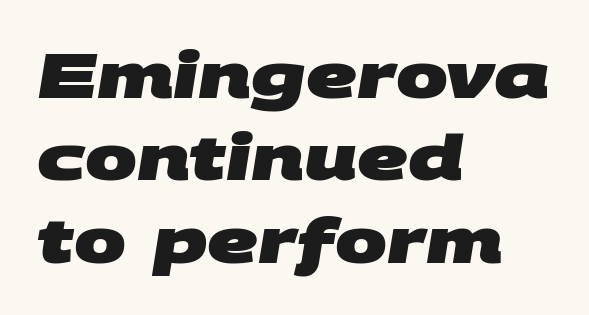
The image shows 62 px heavy, wide sans-serif type; set left-aligned, normal line spacing (1.33x), normal letter spacing, not underlined; medium stroke contrast and a large x-height.
